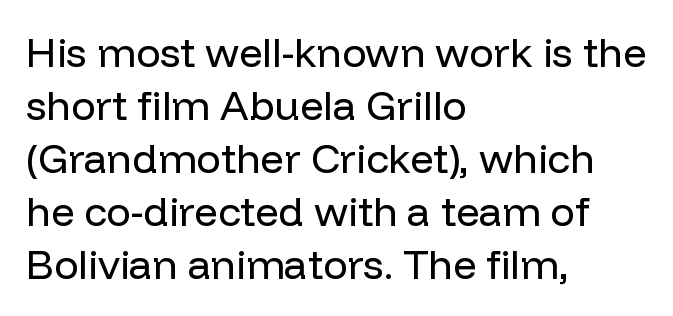
{"serif": "no", "italic": "no", "bold": "no", "weight": "regular", "width": "normal", "stroke_contrast": "low", "x_height": "medium", "monospaced": "no", "underline": "no", "align": "left", "line_spacing": "normal", "line_spacing_ratio": 1.29, "letter_spacing": "normal", "letter_spacing_em": 0.0, "glyph_px": 41}
